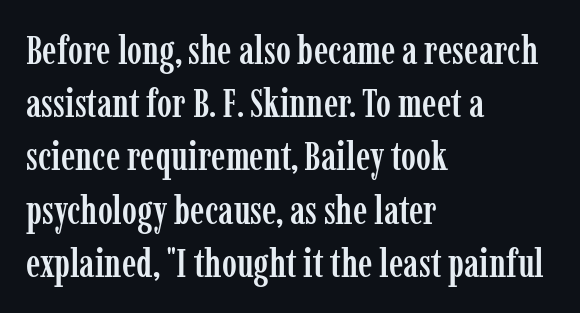
The image shows 40 px condensed serif type, upright; set left-aligned, normal line spacing (1.33x), normal letter spacing, not underlined; low stroke contrast and a medium x-height.
